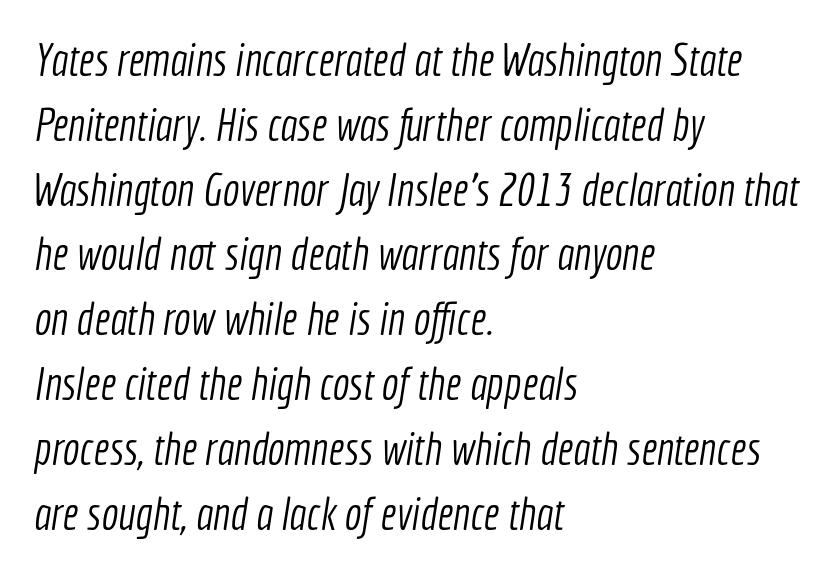
Q: Is the text bold? A: No.
Q: Is the typeface a serif or a sans-serif typeface? A: Sans-serif.
Q: Is the text underlined? A: No.
Q: How is the paragraph aligned? A: Left-aligned.
Q: Is the spacing between letters normal or unusually wide? A: Normal.
Q: Is the spacing between lines tight, normal or loose? A: Normal.
Q: Width (condensed, normal, or wide)? A: Condensed.
Q: x-height? A: Medium.
Q: Monospaced? A: No.
